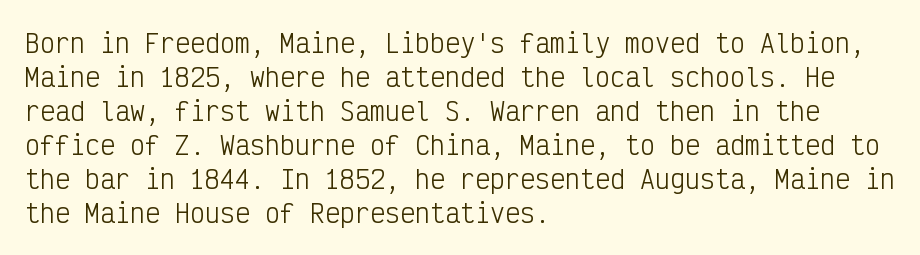
Q: Is the text bold? A: No.
Q: Is the text italic (slanted)? A: No, it is upright.
Q: Is the text underlined? A: No.
Q: How is the paragraph aligned? A: Left-aligned.
Q: Is the spacing between letters normal or unusually wide? A: Normal.
Q: Is the spacing between lines tight, normal or loose? A: Normal.
